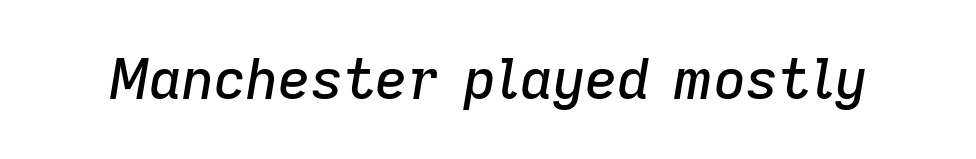
Caption: standard tracking, unaltered. Designer's note — italics engaged. Any mark beneath the type? The region is blank. Each letter keeps its own natural width here, so spacing adapts to shape.
